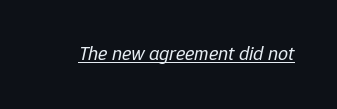
Is the type slanted? Yes — the strokes lean at a clear angle. Students, observe the line beneath the letters — that is underlining. Standard letterfit; no display-style spreading of the glyphs. Stems and bowls with no extra thickness — not bold.
